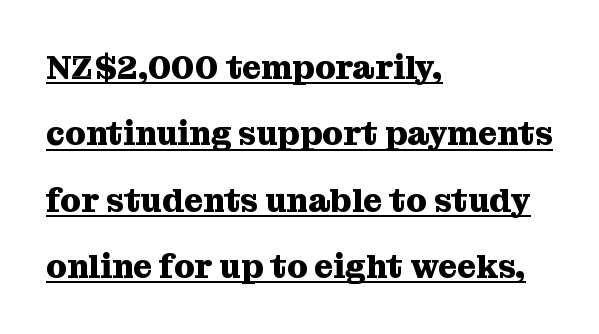
Q: Is the text bold? A: Yes.
Q: Is the text italic (slanted)? A: No, it is upright.
Q: Is the typeface a serif or a sans-serif typeface? A: Serif.
Q: Is the text underlined? A: Yes.
Q: How is the paragraph aligned? A: Left-aligned.
Q: Is the spacing between letters normal or unusually wide? A: Normal.
Q: Is the spacing between lines tight, normal or loose? A: Loose.
Q: Width (condensed, normal, or wide)? A: Normal.
Q: Stroke contrast? A: Medium.
Q: x-height? A: Medium.
Q: Monospaced? A: No.
